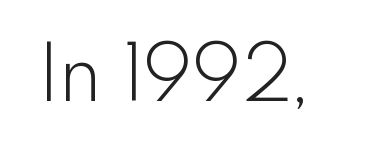
The image shows 78 px light sans-serif type, upright; set normal letter spacing, not underlined; a small x-height.
